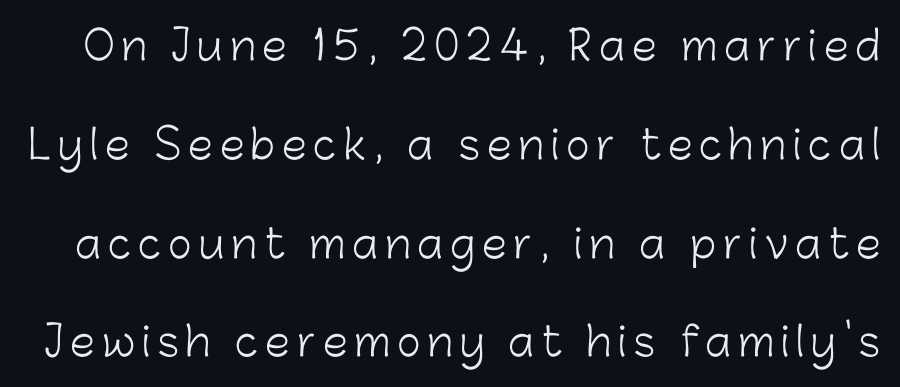
The image shows 40 px light sans-serif type, upright; set loose line spacing (2.47x), not underlined; low stroke contrast and a medium x-height.
